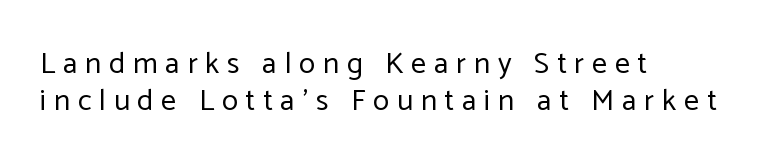
Q: Is the text bold? A: No.
Q: Is the text italic (slanted)? A: No, it is upright.
Q: Is the typeface a serif or a sans-serif typeface? A: Sans-serif.
Q: Is the text underlined? A: No.
Q: How is the paragraph aligned? A: Left-aligned.
Q: Is the spacing between letters normal or unusually wide? A: Unusually wide.
Q: Width (condensed, normal, or wide)? A: Normal.
Q: Stroke contrast? A: Low.
Q: x-height? A: Medium.
Q: Monospaced? A: No.
